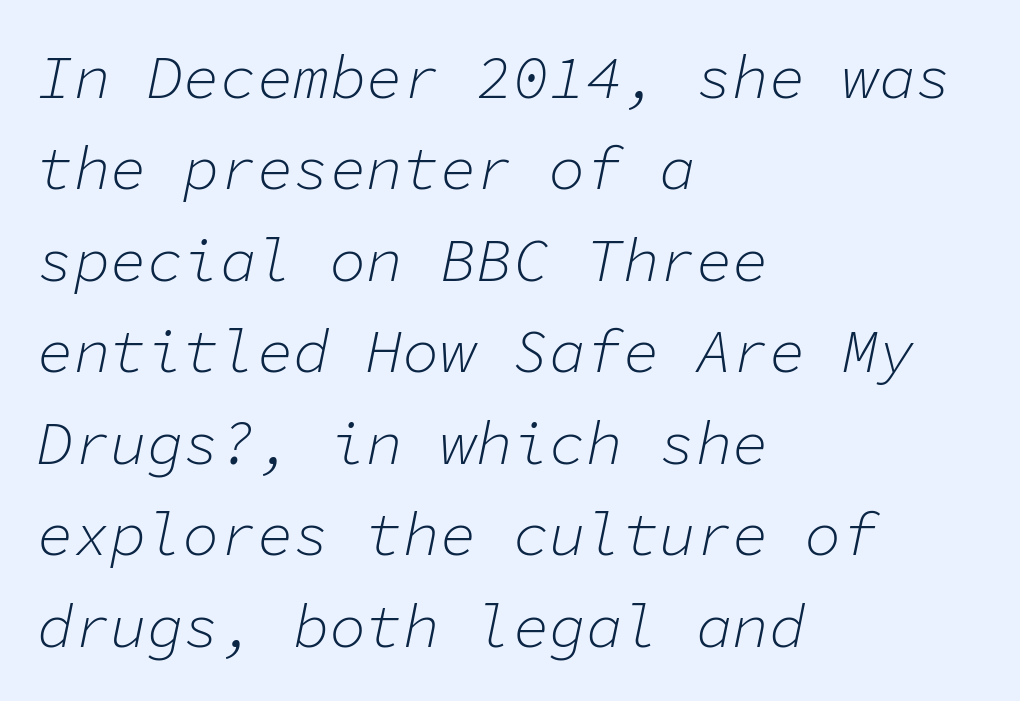
Q: Is the text bold? A: No.
Q: Is the text italic (slanted)? A: Yes, it leans right by about 11 degrees.
Q: Is the text underlined? A: No.
Q: How is the paragraph aligned? A: Left-aligned.
Q: Is the spacing between letters normal or unusually wide? A: Normal.
Q: Is the spacing between lines tight, normal or loose? A: Normal.
Q: Width (condensed, normal, or wide)? A: Normal.
Q: Stroke contrast? A: Low.
Q: x-height? A: Medium.
Q: Monospaced? A: Yes.
